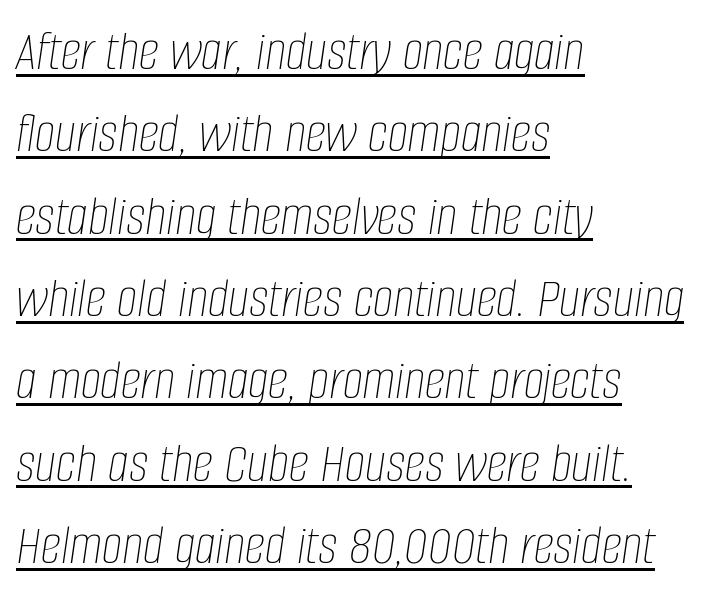
{"italic": "yes", "lean": "right", "slant_degrees": 8, "bold": "no", "weight": "thin", "width": "condensed", "stroke_contrast": "low", "x_height": "large", "monospaced": "no", "underline": "yes", "align": "left", "line_spacing": "normal", "line_spacing_ratio": 1.42, "letter_spacing": "normal", "letter_spacing_em": 0.0, "glyph_px": 58}
